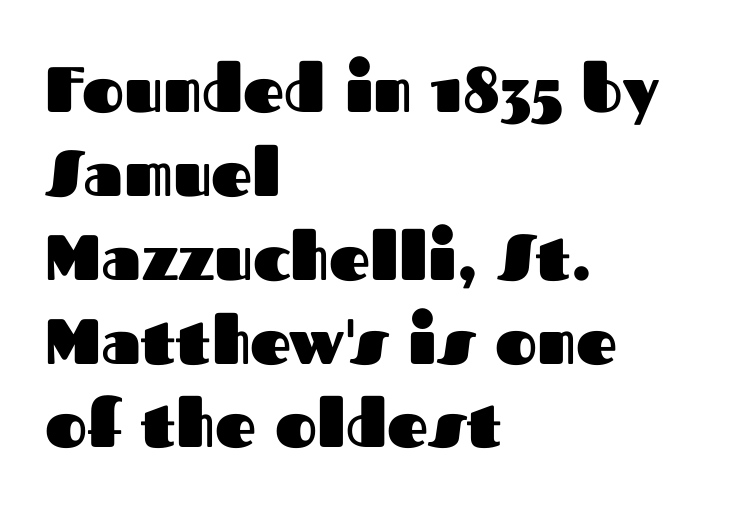
Q: Is the text bold? A: Yes.
Q: Is the text italic (slanted)? A: No, it is upright.
Q: Is the typeface a serif or a sans-serif typeface? A: Sans-serif.
Q: Is the text underlined? A: No.
Q: How is the paragraph aligned? A: Left-aligned.
Q: Is the spacing between letters normal or unusually wide? A: Normal.
Q: Is the spacing between lines tight, normal or loose? A: Normal.
Q: Width (condensed, normal, or wide)? A: Normal.
Q: Stroke contrast? A: Medium.
Q: x-height? A: Medium.
Q: Monospaced? A: No.
